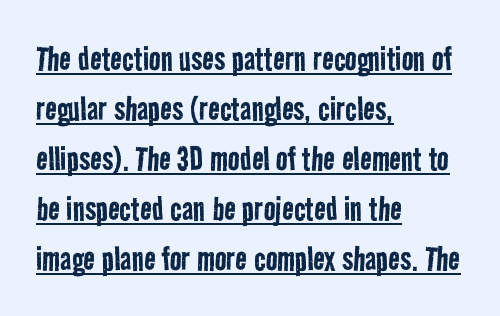
The image shows 39 px regular-weight, condensed sans-serif type; set left-aligned, normal line spacing (1.28x), normal letter spacing, underlined; low stroke contrast and a medium x-height.
